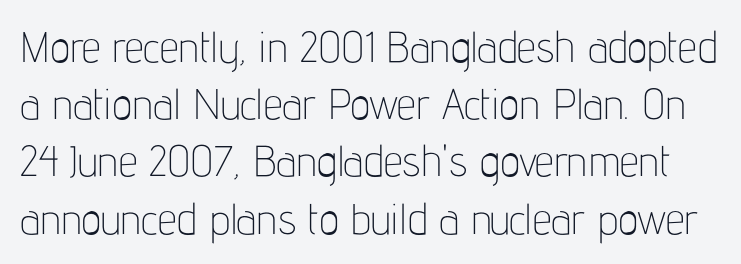
The typography opts for an upright posture over an oblique one. Is this a sans? Yes — the strokes have no serifs. Compared with a typical body face, this is equally light or lighter still. The block of text has a typical density, with ordinary space between rows. Nobody drew a line under any word here. Do the characters align in a grid? No, the font is proportional.
